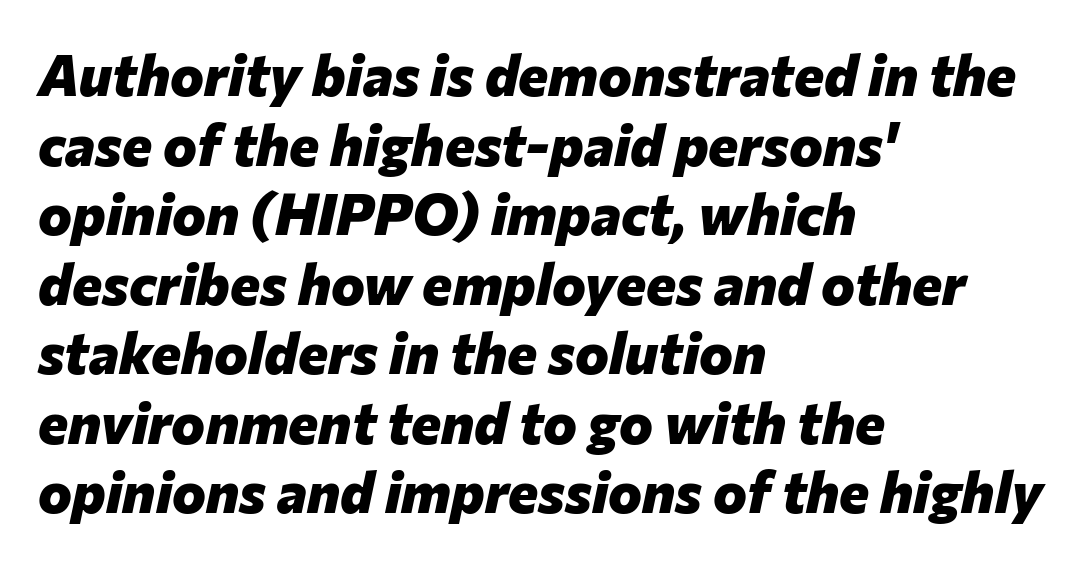
{"italic": "yes", "lean": "right", "slant_degrees": 12, "bold": "yes", "weight": "heavy", "width": "normal", "stroke_contrast": "low", "x_height": "medium", "monospaced": "no", "underline": "no", "align": "left", "line_spacing_ratio": 1.22, "letter_spacing": "normal", "letter_spacing_em": 0.0, "glyph_px": 57}
